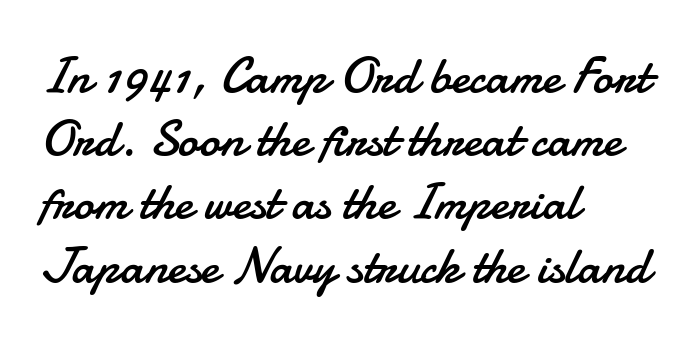
Summary of weight: not heavy and not bold. These lines keep a tight, regular rhythm from letter to letter. The letters advance in unequal steps, a hallmark of proportional type. Font category for this specimen: sans-serif. Nobody drew a line under any word here. Leftover space on each line is placed entirely after the last word.
